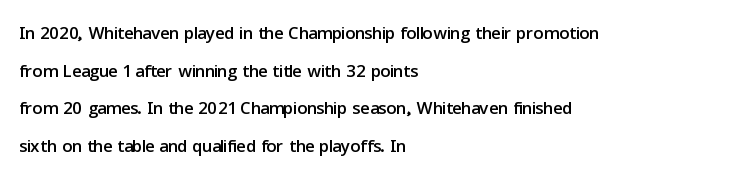
Descender tails drop into unmarked territory. If you drew a ruler down the left edge, every line would touch it. Nope, not italic — everything's standing straight. Successive baselines arrive at the customary interval. Tracking value appears to be zero — textbook default spacing.
